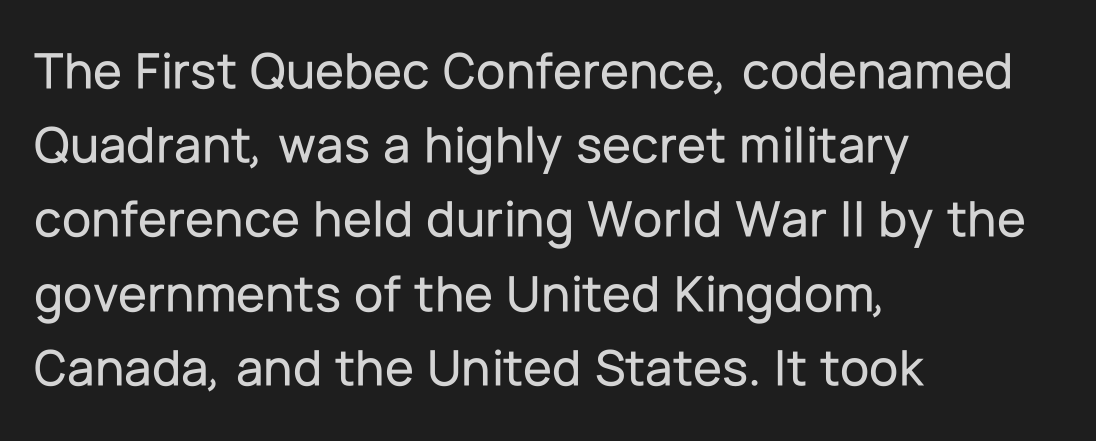
Q: Is the text italic (slanted)? A: No, it is upright.
Q: Is the typeface a serif or a sans-serif typeface? A: Sans-serif.
Q: Is the text underlined? A: No.
Q: How is the paragraph aligned? A: Left-aligned.
Q: Is the spacing between letters normal or unusually wide? A: Normal.
Q: Is the spacing between lines tight, normal or loose? A: Normal.
Q: Width (condensed, normal, or wide)? A: Normal.
Q: Stroke contrast? A: Low.
Q: x-height? A: Medium.
Q: Monospaced? A: No.
